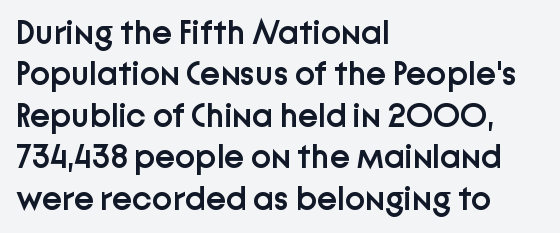
The lines in this sample share a left origin and differ only in where they stop. Short note: letters normally spaced. Has an underline been added? It has not. Its strokes are somewhat broadened, the hallmark of semibold type. Note the varied advance widths — an 'i' is clearly narrower than an 'm'. In terms of posture, this sample is upright.
